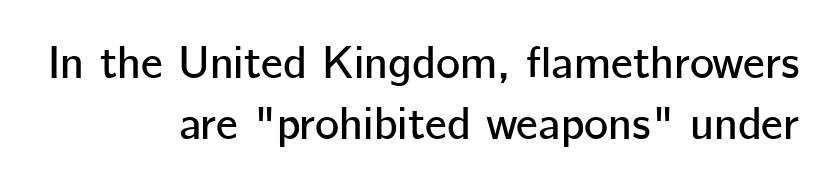
The image shows 46 px sans-serif type, upright; set right-aligned, normal line spacing (1.33x), normal letter spacing, not underlined; low stroke contrast and a medium x-height.
